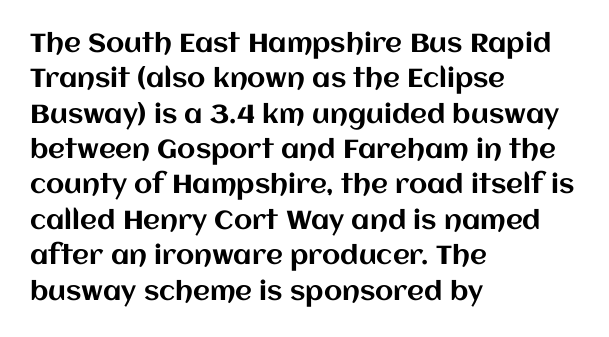
The image shows 26 px text type, upright; set left-aligned, normal line spacing (1.36x), normal letter spacing, not underlined.
